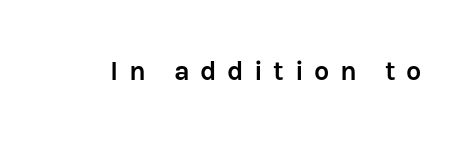
{"italic": "no", "bold": "yes", "underline": "no", "letter_spacing": "wide", "letter_spacing_em": 0.39, "glyph_px": 27}
